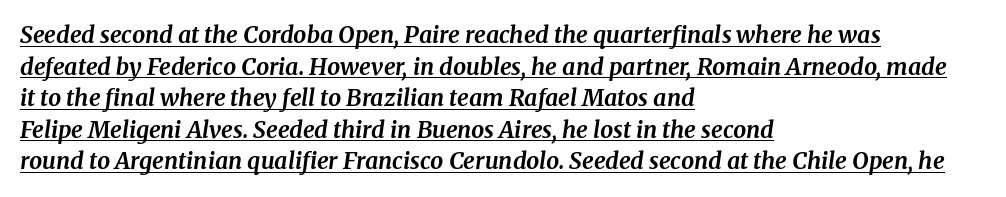
Q: Is the text bold? A: Yes.
Q: Is the text italic (slanted)? A: Yes, it leans right by about 8 degrees.
Q: Is the text underlined? A: Yes.
Q: How is the paragraph aligned? A: Left-aligned.
Q: Is the spacing between letters normal or unusually wide? A: Normal.
Q: Is the spacing between lines tight, normal or loose? A: Normal.
